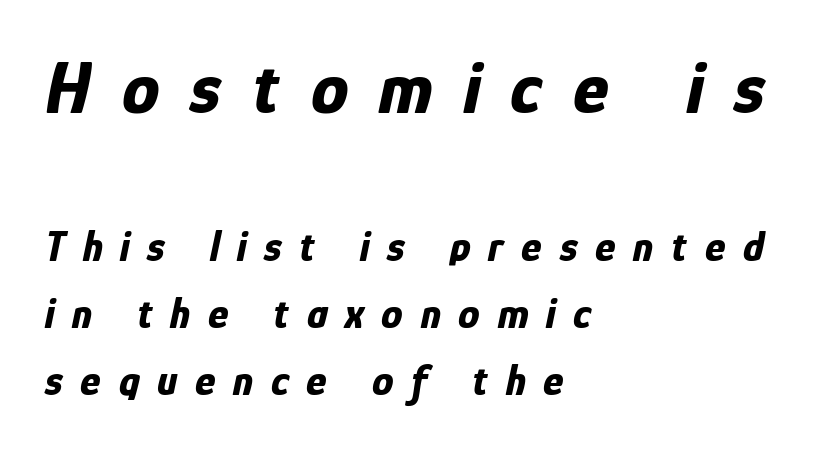
The image shows 75 px bold, condensed type, italic (leaning right); set left-aligned, normal line spacing (1.56x), unusually wide letter spacing (+0.41 em), not underlined; the first (top) block is 1.74x larger; low stroke contrast and a medium x-height.
